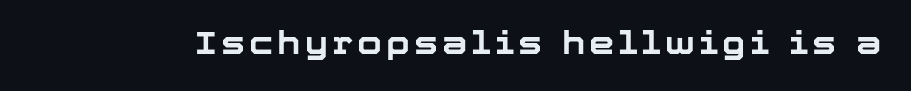
{"serif": "no", "italic": "no", "bold": "yes", "weight": "bold", "width": "normal", "stroke_contrast": "low", "x_height": "medium", "monospaced": "no", "underline": "no", "glyph_px": 32}
